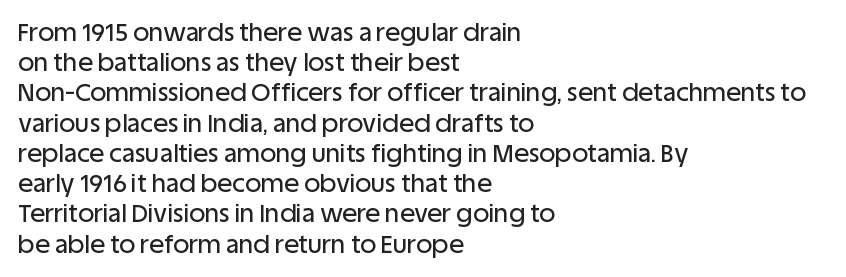
The image shows 25 px text type, upright; set left-aligned, line spacing 1.21x, normal letter spacing, not underlined.
